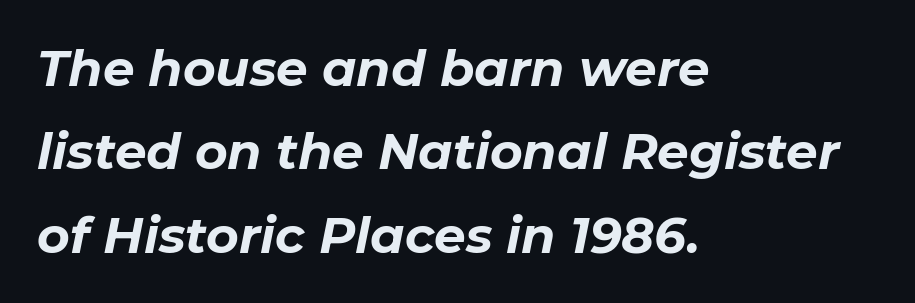
{"italic": "yes", "lean": "right", "slant_degrees": 11, "bold": "yes", "weight": "bold", "width": "normal", "stroke_contrast": "low", "x_height": "medium", "monospaced": "no", "underline": "no", "align": "left", "line_spacing": "normal", "line_spacing_ratio": 1.67, "letter_spacing": "normal", "letter_spacing_em": 0.0, "glyph_px": 50}
